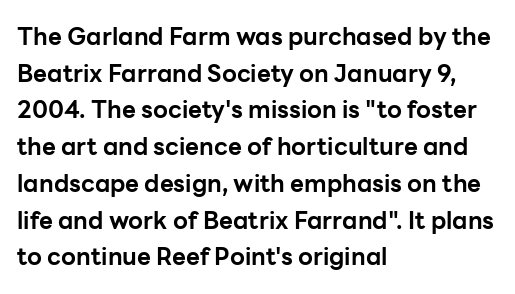
A typesetter would call this zero additional tracking. The letters stand upright; this is a roman face. Regular leading. The passage is arranged the way most books set body copy — flush left. Rule under the text: the space is simply empty. Strokes here are thick enough to call this a true bold.
